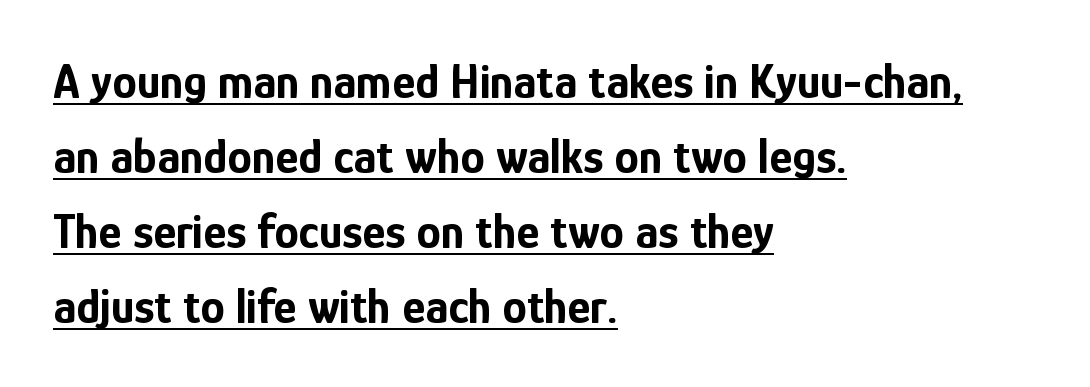
{"serif": "no", "italic": "no", "bold": "yes", "weight": "bold", "width": "condensed", "stroke_contrast": "low", "x_height": "medium", "monospaced": "no", "underline": "yes", "align": "left", "line_spacing": "normal", "line_spacing_ratio": 1.53, "letter_spacing": "normal", "letter_spacing_em": 0.0, "glyph_px": 49}
